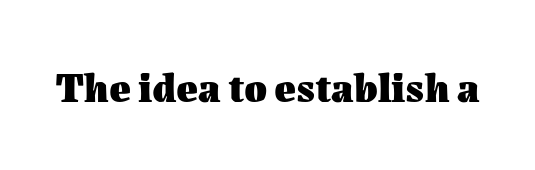
Q: Is the text bold? A: Yes.
Q: Is the text italic (slanted)? A: No, it is upright.
Q: Is the text underlined? A: No.
Q: Is the spacing between letters normal or unusually wide? A: Normal.
Q: Width (condensed, normal, or wide)? A: Normal.
Q: Stroke contrast? A: Medium.
Q: x-height? A: Medium.
Q: Monospaced? A: No.
